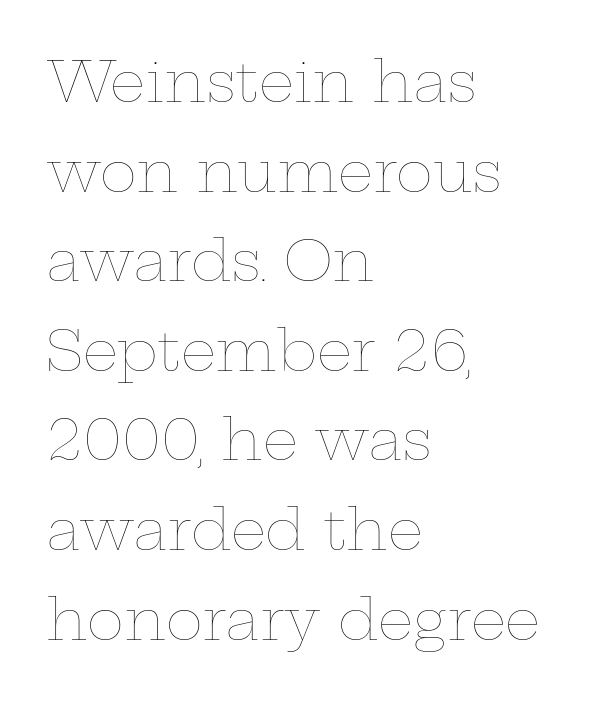
The image shows 56 px thin, wide type, upright; set left-aligned, normal line spacing (1.6x), normal letter spacing, not underlined; low stroke contrast and a medium x-height.
